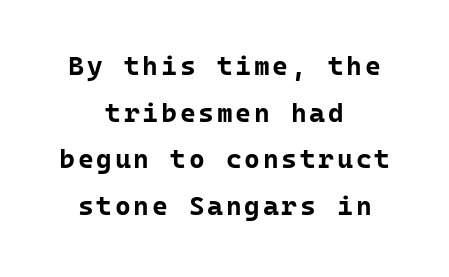
The string is rendered with underlining switched off. Compared with a flush-left layout, this one balances lines on the center instead. The face used here has the dense, thick strokes of a bold. Vertical strokes here are truly vertical.
